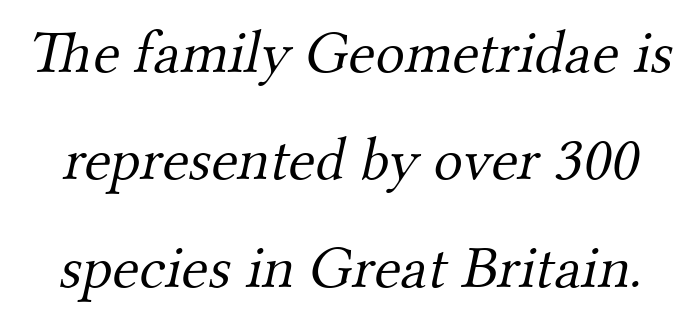
{"serif": "yes", "bold": "no", "weight": "light", "width": "normal", "stroke_contrast": "medium", "x_height": "small", "monospaced": "no", "underline": "no", "line_spacing_ratio": 1.76, "letter_spacing": "normal", "letter_spacing_em": 0.0, "glyph_px": 61}
